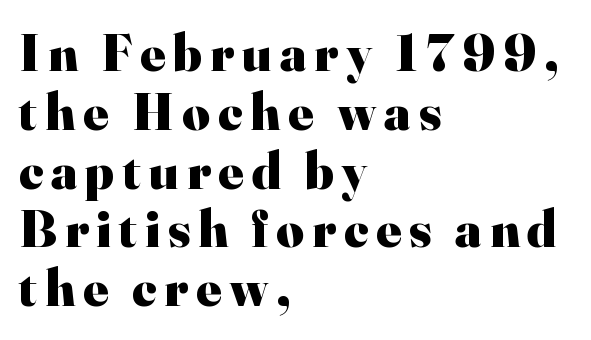
Q: Is the text bold? A: Yes.
Q: Is the text italic (slanted)? A: No, it is upright.
Q: Is the typeface a serif or a sans-serif typeface? A: Serif.
Q: Is the text underlined? A: No.
Q: How is the paragraph aligned? A: Left-aligned.
Q: Is the spacing between lines tight, normal or loose? A: Tight.
Q: Width (condensed, normal, or wide)? A: Normal.
Q: Stroke contrast? A: High.
Q: x-height? A: Small.
Q: Monospaced? A: No.
